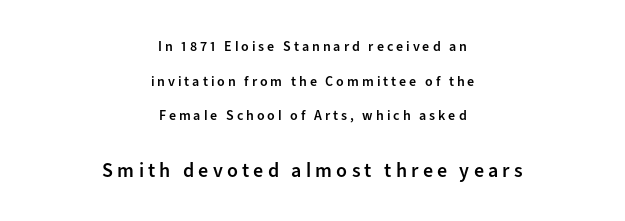
{"italic": "no", "bold": "semi", "underline": "no", "align": "center", "line_spacing": "loose", "line_spacing_ratio": 2.47, "letter_spacing": "wide", "letter_spacing_em": 0.21, "larger_block": "second", "size_ratio": 1.43, "glyph_px": 20}
